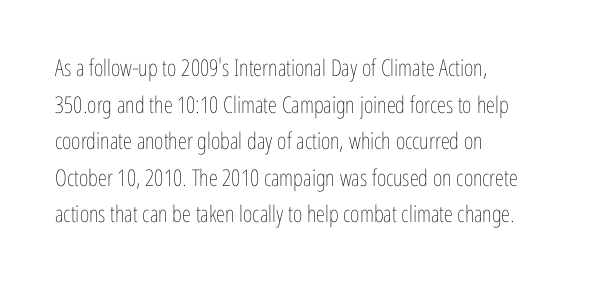
{"italic": "no", "bold": "no", "underline": "no", "align": "left", "line_spacing": "normal", "line_spacing_ratio": 1.59, "letter_spacing": "normal", "letter_spacing_em": 0.0, "glyph_px": 23}
